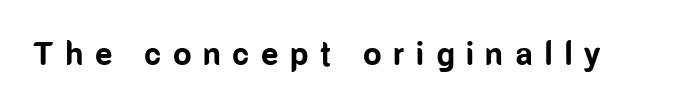
Weight: bold. Posture: upright roman. Are there feet on the stems? There aren't — it's a sans. Do the characters align in a grid? No, the font is proportional. A typesetter would call this heavily tracked-out type.
